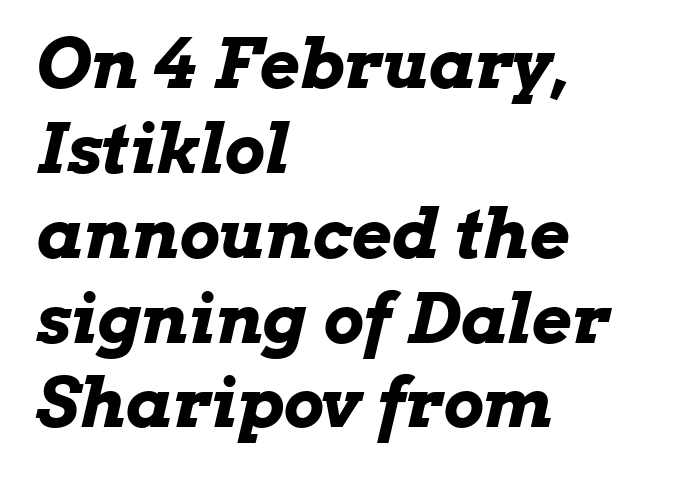
Q: Is the text bold? A: Yes.
Q: Is the text italic (slanted)? A: Yes, it leans right by about 13 degrees.
Q: Is the text underlined? A: No.
Q: How is the paragraph aligned? A: Left-aligned.
Q: Is the spacing between letters normal or unusually wide? A: Normal.
Q: Width (condensed, normal, or wide)? A: Wide.
Q: Stroke contrast? A: Low.
Q: x-height? A: Medium.
Q: Monospaced? A: No.
